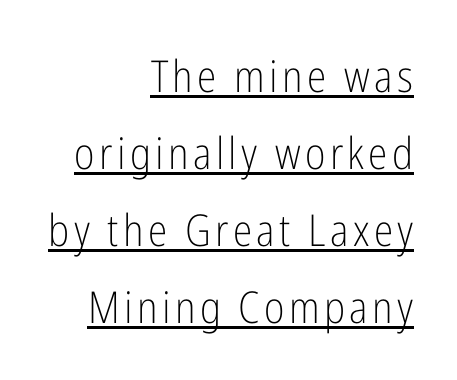
{"serif": "no", "italic": "no", "bold": "no", "weight": "light", "width": "condensed", "stroke_contrast": "low", "x_height": "medium", "monospaced": "no", "underline": "yes", "align": "right", "line_spacing_ratio": 1.75, "glyph_px": 44}
